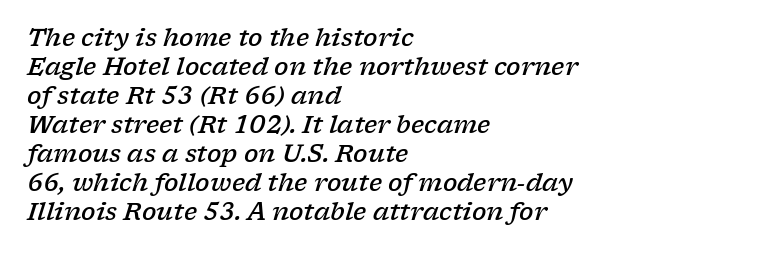
The image shows 24 px text type, italic (leaning right); set left-aligned, line spacing 1.21x, normal letter spacing, not underlined.
